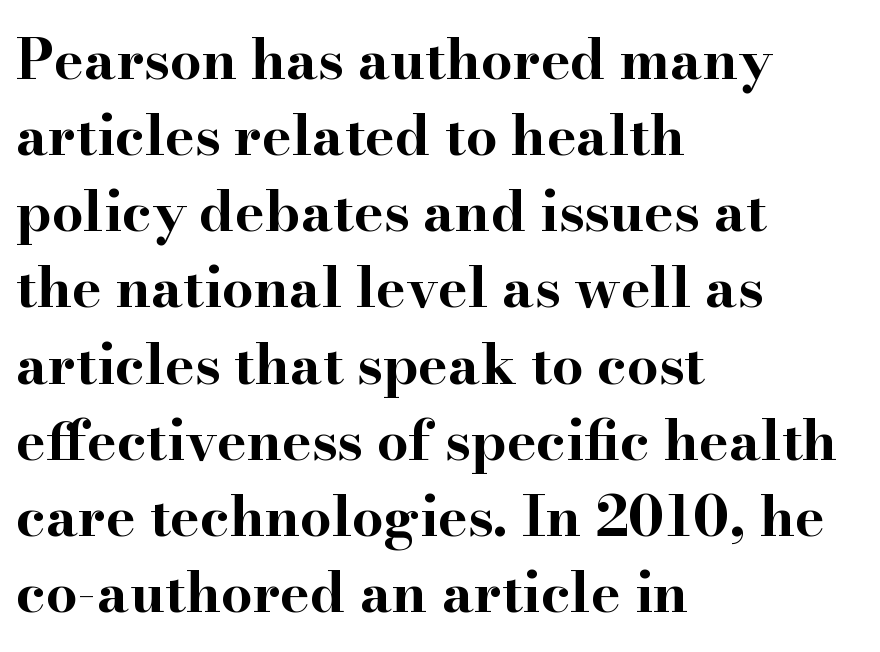
{"serif": "yes", "italic": "no", "bold": "yes", "weight": "bold", "width": "wide", "stroke_contrast": "high", "x_height": "small", "monospaced": "no", "underline": "no", "align": "left", "line_spacing": "normal", "line_spacing_ratio": 1.36, "letter_spacing": "normal", "letter_spacing_em": 0.0, "glyph_px": 56}
